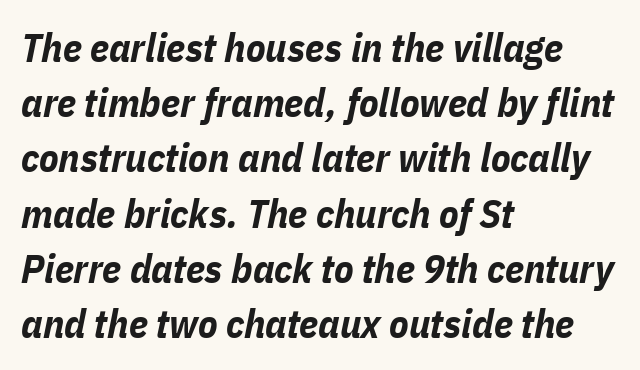
{"italic": "yes", "lean": "right", "slant_degrees": 11, "bold": "yes", "weight": "bold", "width": "condensed", "stroke_contrast": "low", "x_height": "medium", "monospaced": "no", "underline": "no", "align": "left", "line_spacing": "normal", "line_spacing_ratio": 1.38, "letter_spacing": "normal", "letter_spacing_em": 0.0, "glyph_px": 40}
